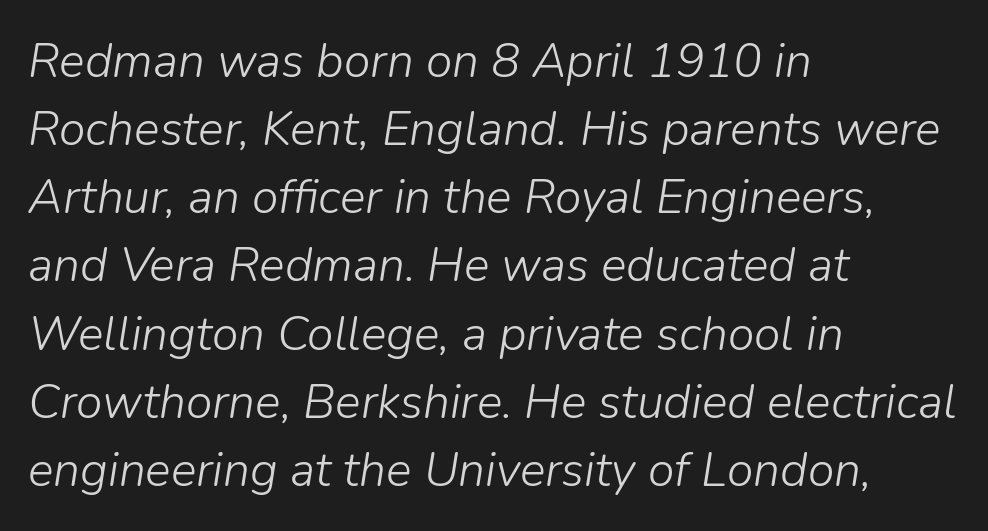
Q: Is the text bold? A: No.
Q: Is the text italic (slanted)? A: Yes, it leans right by about 9 degrees.
Q: Is the text underlined? A: No.
Q: How is the paragraph aligned? A: Left-aligned.
Q: Is the spacing between letters normal or unusually wide? A: Normal.
Q: Is the spacing between lines tight, normal or loose? A: Normal.
Q: Width (condensed, normal, or wide)? A: Normal.
Q: Stroke contrast? A: Low.
Q: x-height? A: Medium.
Q: Monospaced? A: No.
